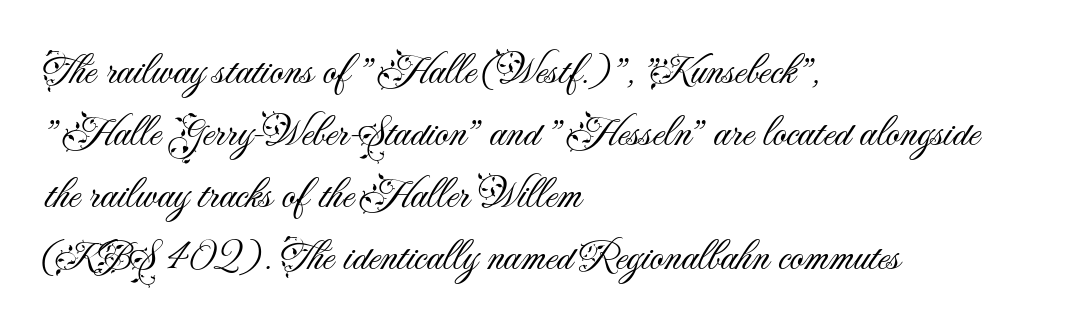
Q: Is the text bold? A: No.
Q: Is the text italic (slanted)? A: Yes.
Q: Is the typeface a serif or a sans-serif typeface? A: Sans-serif.
Q: Is the text underlined? A: No.
Q: How is the paragraph aligned? A: Left-aligned.
Q: Is the spacing between letters normal or unusually wide? A: Normal.
Q: Is the spacing between lines tight, normal or loose? A: Normal.
Q: Width (condensed, normal, or wide)? A: Normal.
Q: Stroke contrast? A: Medium.
Q: x-height? A: Small.
Q: Monospaced? A: No.
